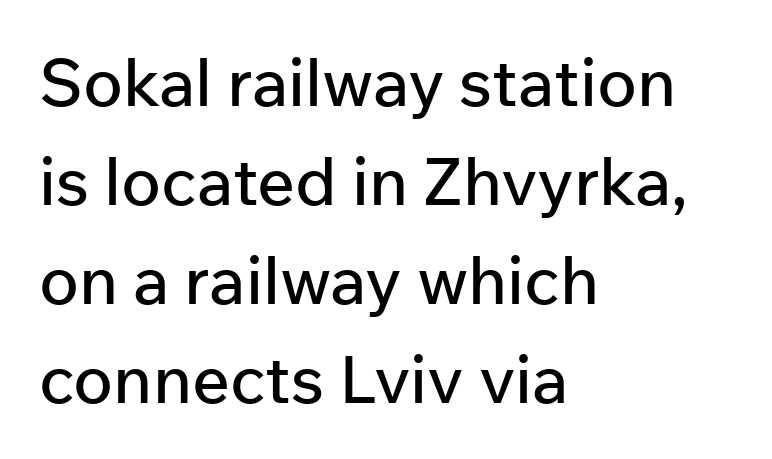
{"serif": "no", "italic": "no", "width": "normal", "stroke_contrast": "low", "x_height": "medium", "monospaced": "no", "underline": "no", "align": "left", "line_spacing": "normal", "line_spacing_ratio": 1.5, "letter_spacing": "normal", "letter_spacing_em": 0.0, "glyph_px": 66}
